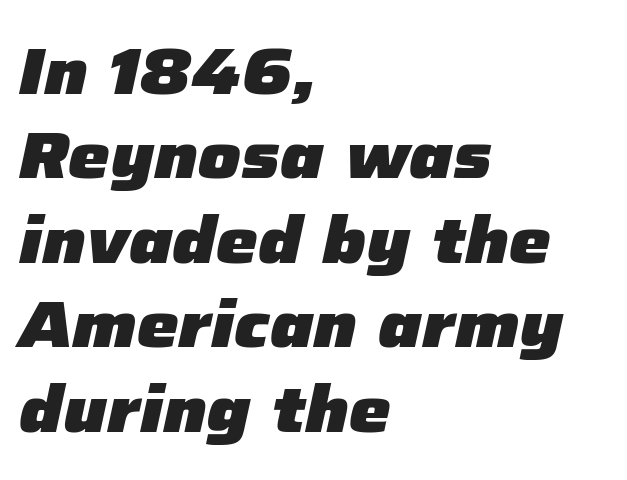
The image shows 66 px heavy type, italic (leaning right); set left-aligned, normal line spacing (1.28x), normal letter spacing, not underlined; low stroke contrast and a medium x-height.
